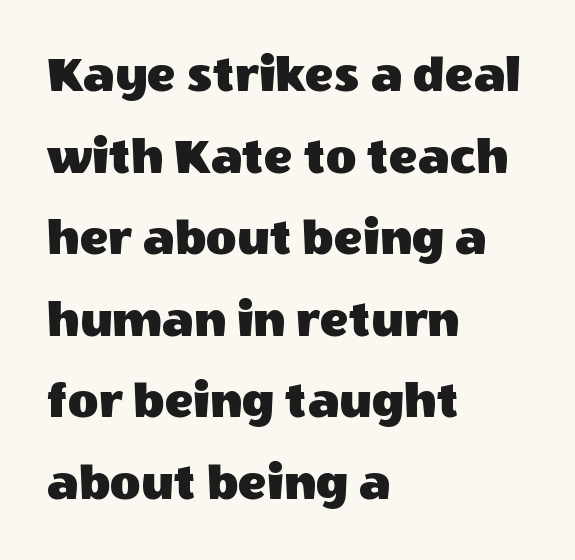
{"serif": "no", "italic": "no", "width": "normal", "x_height": "large", "monospaced": "no", "underline": "no", "align": "left", "line_spacing": "normal", "line_spacing_ratio": 1.54, "letter_spacing": "normal", "letter_spacing_em": 0.0, "glyph_px": 53}
